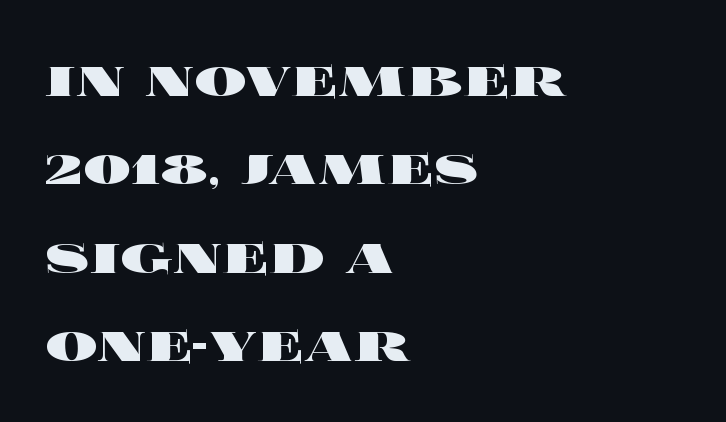
Words appear dense and cohesive because spacing is normal. Leading: standard. Do the letters lean? They stand straight. The text block is weighted toward the left margin, trailing off unevenly rightward. Quick note: underline off.
